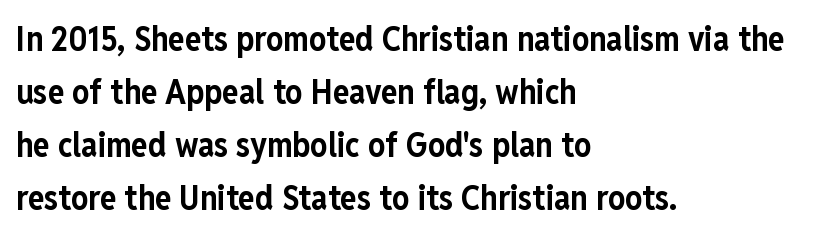
Q: Is the text bold? A: Yes.
Q: Is the text italic (slanted)? A: No, it is upright.
Q: Is the typeface a serif or a sans-serif typeface? A: Sans-serif.
Q: Is the text underlined? A: No.
Q: How is the paragraph aligned? A: Left-aligned.
Q: Is the spacing between letters normal or unusually wide? A: Normal.
Q: Is the spacing between lines tight, normal or loose? A: Normal.
Q: Width (condensed, normal, or wide)? A: Condensed.
Q: Stroke contrast? A: Low.
Q: x-height? A: Medium.
Q: Monospaced? A: No.
